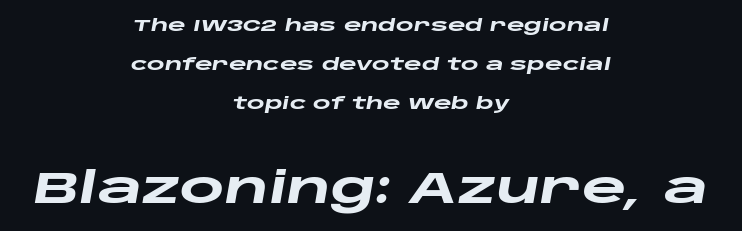
{"italic": "yes", "lean": "right", "slant_degrees": 10, "bold": "yes", "weight": "heavy", "width": "wide", "stroke_contrast": "low", "x_height": "large", "monospaced": "no", "underline": "no", "align": "center", "line_spacing": "loose", "line_spacing_ratio": 2.28, "letter_spacing": "normal", "letter_spacing_em": 0.0, "larger_block": "second", "size_ratio": 2.53, "glyph_px": 43}
